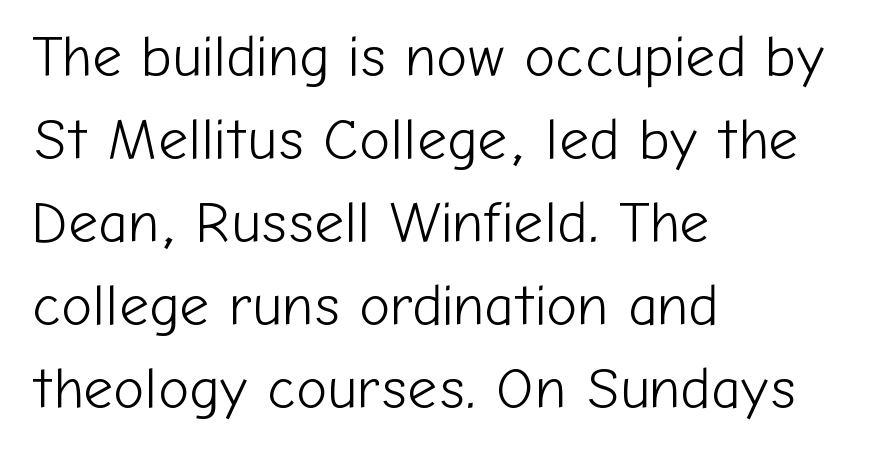
{"serif": "no", "italic": "no", "bold": "no", "weight": "light", "width": "normal", "stroke_contrast": "low", "x_height": "medium", "monospaced": "no", "underline": "no", "align": "left", "line_spacing": "normal", "line_spacing_ratio": 1.43, "letter_spacing": "normal", "letter_spacing_em": 0.0, "glyph_px": 58}
